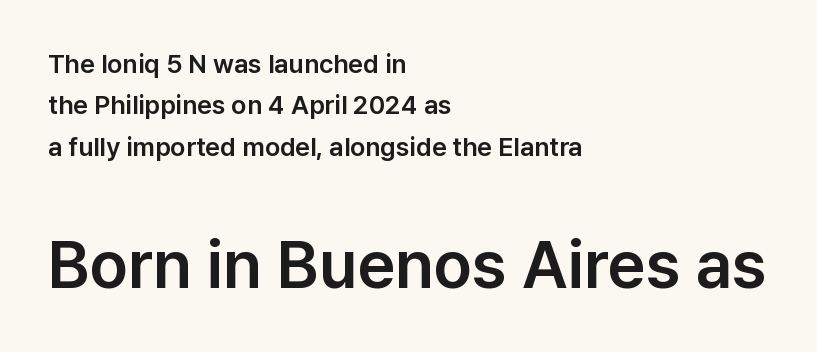
{"serif": "no", "italic": "no", "width": "normal", "stroke_contrast": "low", "x_height": "medium", "monospaced": "no", "underline": "no", "align": "left", "line_spacing": "normal", "line_spacing_ratio": 1.59, "letter_spacing": "normal", "letter_spacing_em": 0.0, "larger_block": "second", "size_ratio": 2.54, "glyph_px": 66}
